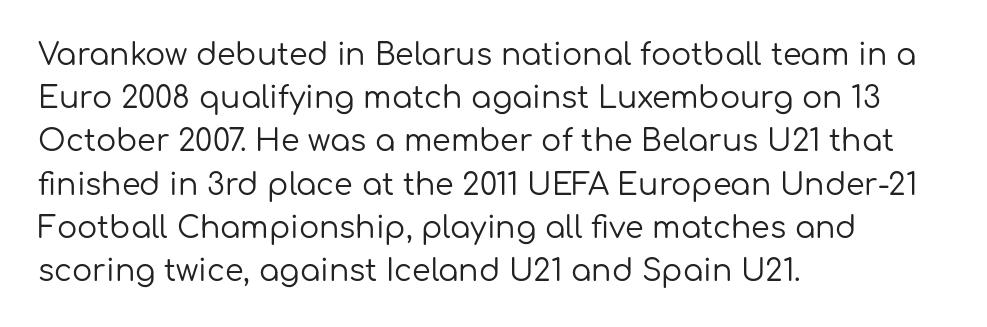
{"serif": "no", "italic": "no", "bold": "no", "weight": "regular", "width": "normal", "stroke_contrast": "low", "x_height": "medium", "monospaced": "no", "underline": "no", "align": "left", "line_spacing": "normal", "line_spacing_ratio": 1.44, "letter_spacing": "normal", "letter_spacing_em": 0.0, "glyph_px": 30}
